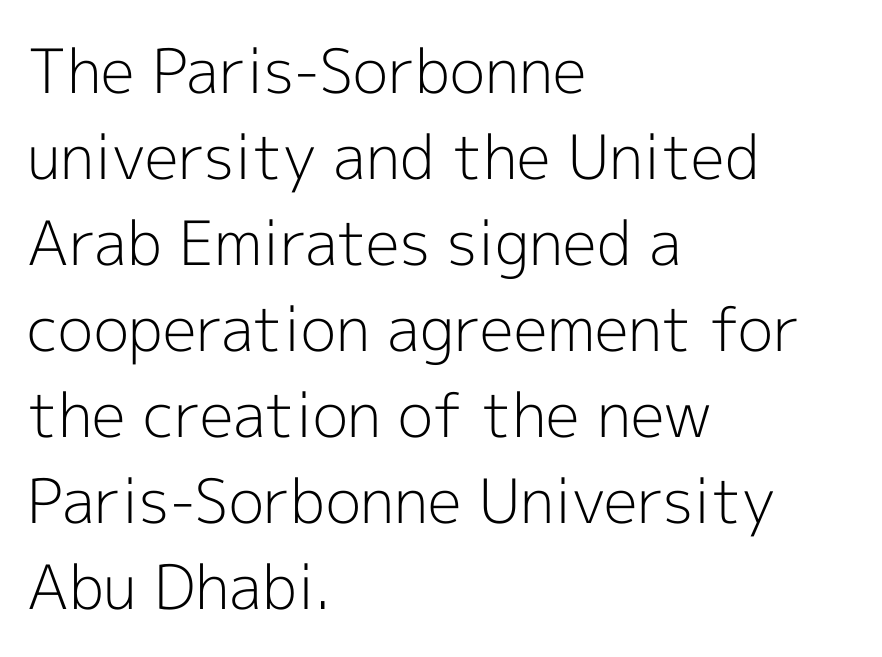
{"serif": "no", "italic": "no", "bold": "no", "weight": "light", "width": "normal", "x_height": "medium", "monospaced": "no", "underline": "no", "align": "left", "line_spacing": "normal", "line_spacing_ratio": 1.41, "letter_spacing": "normal", "letter_spacing_em": 0.0, "glyph_px": 61}
